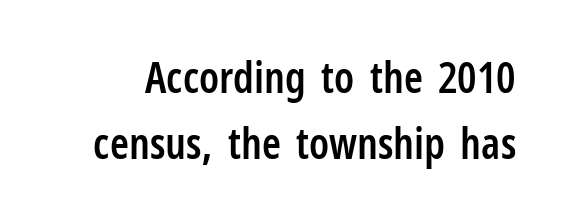
The image shows 43 px semibold, condensed sans-serif type, upright; set normal line spacing (1.54x), normal letter spacing, not underlined; low stroke contrast and a medium x-height.
